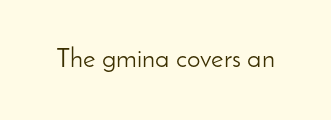
Q: Is the text bold? A: No.
Q: Is the text italic (slanted)? A: No, it is upright.
Q: Is the text underlined? A: No.
Q: Is the spacing between letters normal or unusually wide? A: Normal.
